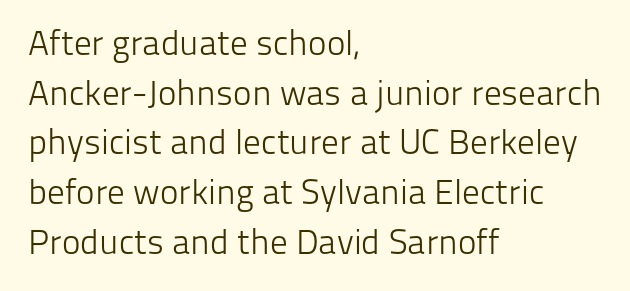
The image shows 35 px light sans-serif type, upright; set left-aligned, normal line spacing (1.42x), normal letter spacing, not underlined; low stroke contrast and a medium x-height.
